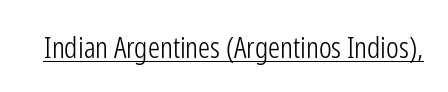
The image shows 30 px light, condensed sans-serif type, upright; set normal letter spacing, underlined; low stroke contrast and a medium x-height.
